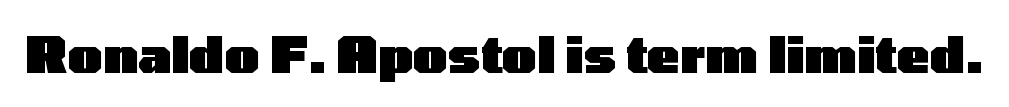
{"serif": "no", "italic": "no", "bold": "yes", "weight": "heavy", "width": "wide", "stroke_contrast": "low", "x_height": "medium", "monospaced": "no", "underline": "no", "letter_spacing": "normal", "letter_spacing_em": 0.0, "glyph_px": 49}
